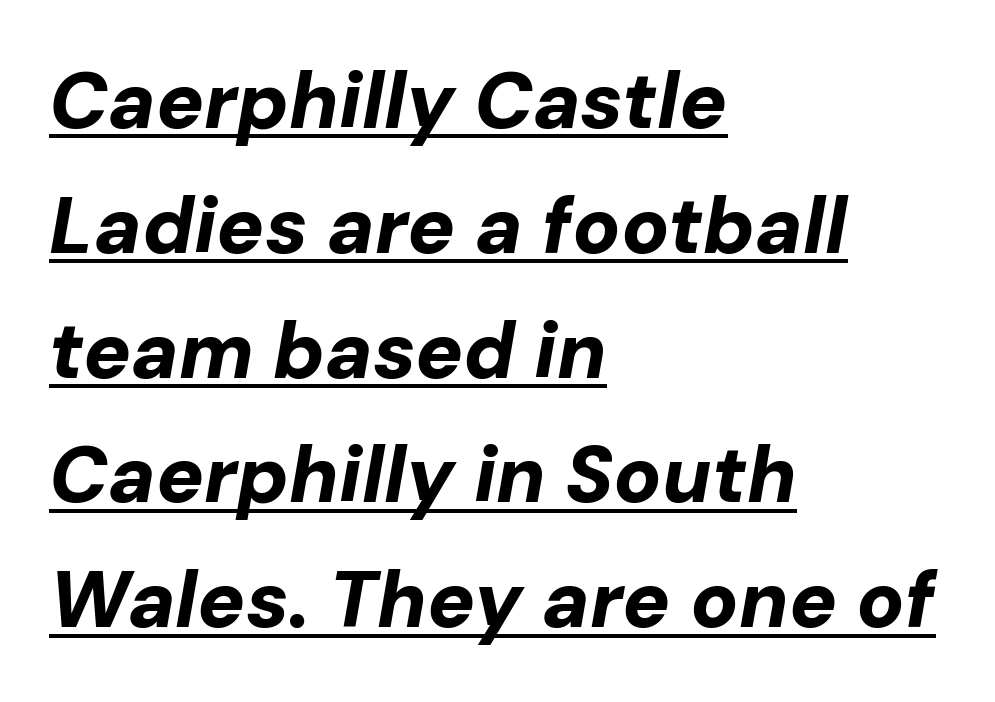
The letters are bold, with thick, heavy strokes. Do the characters align in a grid? No, the font is proportional. Standard letterfit; no display-style spreading of the glyphs. The block of text has a typical density, with ordinary space between rows. The lettering is marked with a stroke running underneath it. The setting favours the left margin, as ordinary paragraphs usually do.
